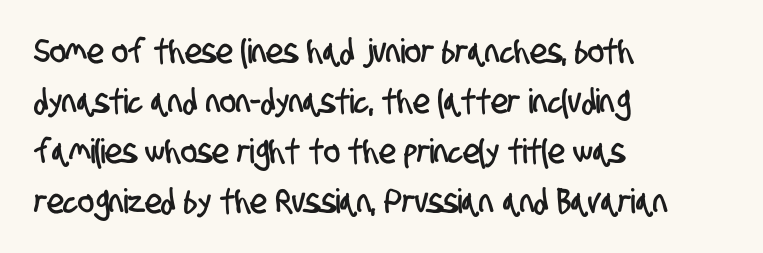
{"serif": "no", "width": "condensed", "stroke_contrast": "low", "x_height": "large", "monospaced": "no", "underline": "no", "align": "left", "line_spacing": "normal", "line_spacing_ratio": 1.47, "letter_spacing": "normal", "letter_spacing_em": 0.0, "glyph_px": 34}
